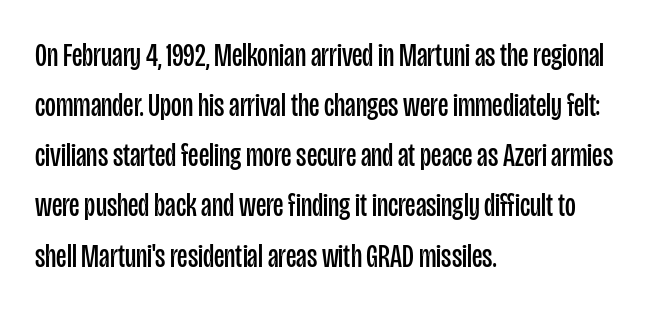
Q: Is the text bold? A: No.
Q: Is the text italic (slanted)? A: No, it is upright.
Q: Is the typeface a serif or a sans-serif typeface? A: Sans-serif.
Q: Is the text underlined? A: No.
Q: How is the paragraph aligned? A: Left-aligned.
Q: Is the spacing between letters normal or unusually wide? A: Normal.
Q: Is the spacing between lines tight, normal or loose? A: Normal.
Q: Width (condensed, normal, or wide)? A: Condensed.
Q: Stroke contrast? A: Low.
Q: x-height? A: Large.
Q: Monospaced? A: No.
